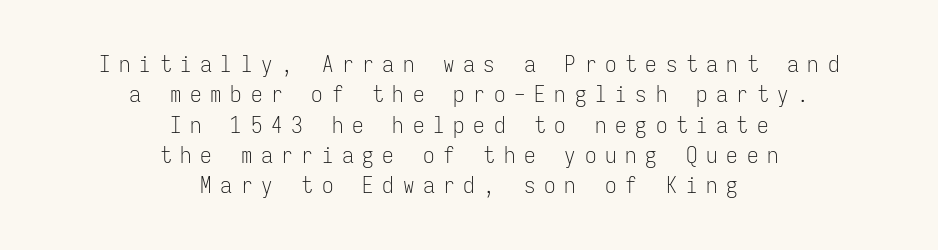
Q: Is the text bold? A: No.
Q: Is the text italic (slanted)? A: No, it is upright.
Q: Is the text underlined? A: No.
Q: How is the paragraph aligned? A: Centered.
Q: Is the spacing between letters normal or unusually wide? A: Unusually wide.
Q: Is the spacing between lines tight, normal or loose? A: Normal.
